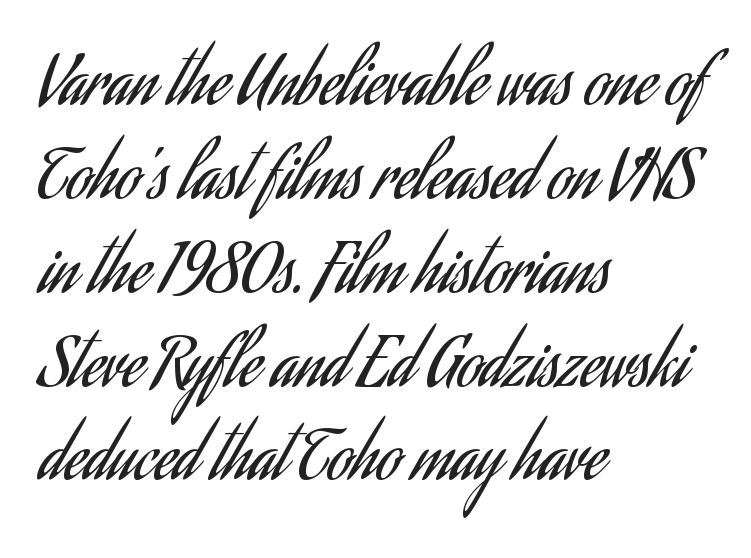
{"serif": "no", "bold": "no", "weight": "regular", "width": "condensed", "stroke_contrast": "low", "x_height": "small", "monospaced": "no", "underline": "no", "align": "left", "line_spacing": "normal", "line_spacing_ratio": 1.38, "letter_spacing": "normal", "letter_spacing_em": 0.0, "glyph_px": 68}
